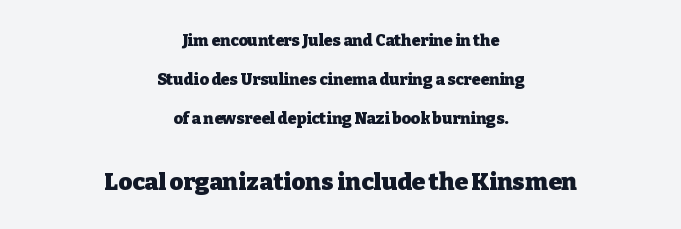
Q: Is the text bold? A: Yes.
Q: Is the text italic (slanted)? A: No, it is upright.
Q: Is the text underlined? A: No.
Q: How is the paragraph aligned? A: Centered.
Q: Is the spacing between letters normal or unusually wide? A: Normal.
Q: Is the spacing between lines tight, normal or loose? A: Loose.
Q: Which block of text is set in a larger size, the first (top) or the second (bottom)? A: The second (bottom) one.
